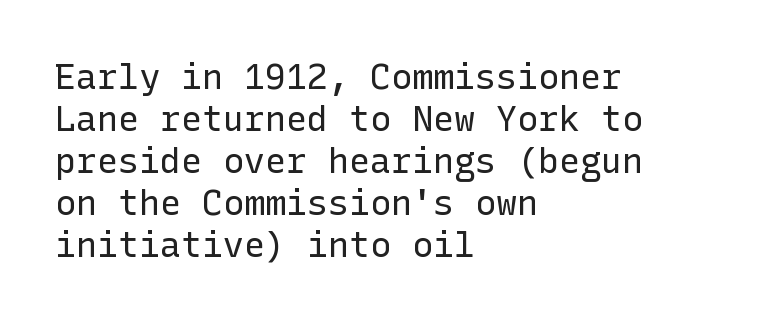
{"serif": "no", "italic": "no", "bold": "no", "weight": "regular", "width": "normal", "stroke_contrast": "low", "x_height": "medium", "underline": "no", "align": "left", "line_spacing_ratio": 1.2, "letter_spacing": "normal", "letter_spacing_em": 0.0, "glyph_px": 35}
